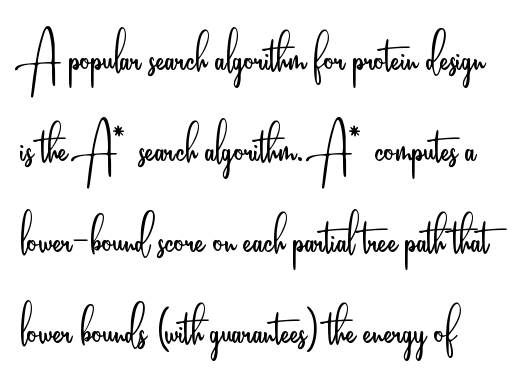
Q: Is the text bold? A: No.
Q: Is the typeface a serif or a sans-serif typeface? A: Sans-serif.
Q: Is the text underlined? A: No.
Q: Is the spacing between letters normal or unusually wide? A: Normal.
Q: Is the spacing between lines tight, normal or loose? A: Normal.
Q: Width (condensed, normal, or wide)? A: Condensed.
Q: Stroke contrast? A: Low.
Q: x-height? A: Small.
Q: Monospaced? A: No.
